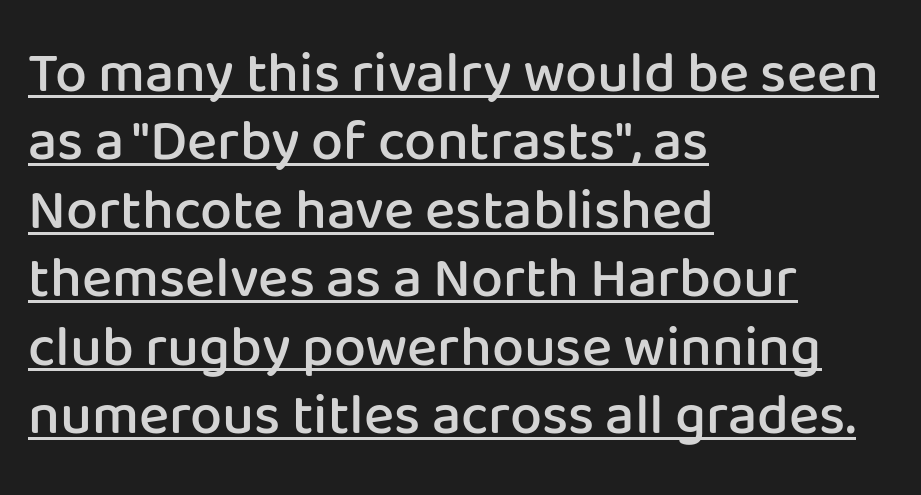
The image shows 57 px semibold sans-serif type, upright; set left-aligned, line spacing 1.2x, normal letter spacing, underlined; low stroke contrast and a medium x-height.
